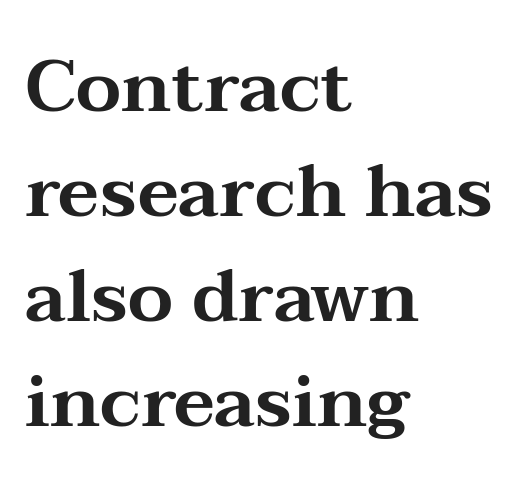
The image shows 73 px wide serif type, upright; set left-aligned, normal line spacing (1.44x), normal letter spacing, not underlined; medium stroke contrast and a medium x-height.
